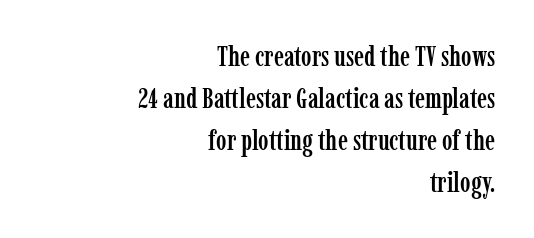
Little horizontal feet cap the strokes, marking this as serif type. The axis of the letterforms is exactly vertical. The block of text has a typical density, with ordinary space between rows. Character widths vary here, with narrow letters taking less room than wide ones. The baseline area is clear.
